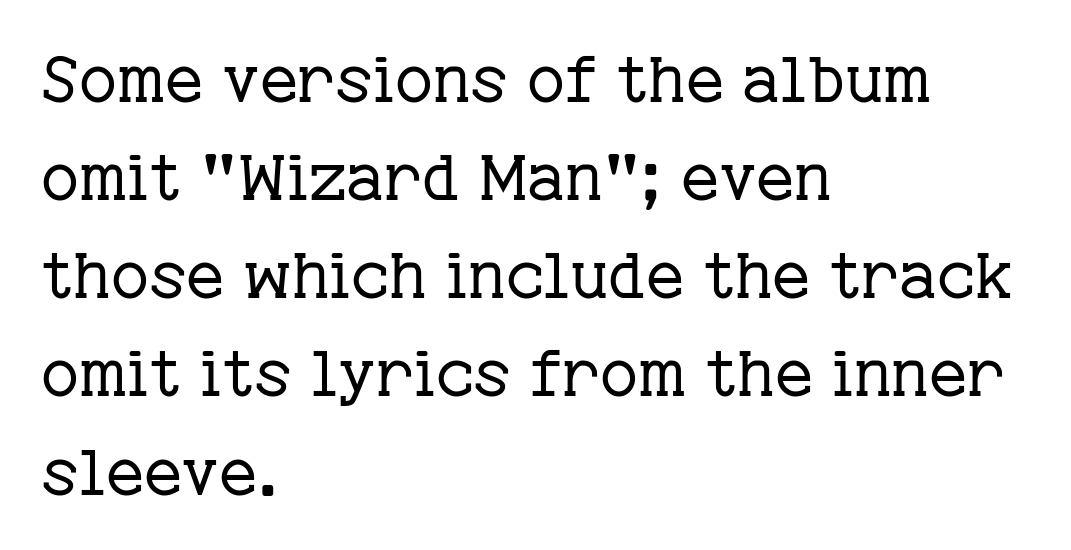
{"serif": "yes", "italic": "no", "bold": "no", "weight": "regular", "width": "normal", "stroke_contrast": "low", "x_height": "medium", "monospaced": "no", "underline": "no", "align": "left", "line_spacing": "normal", "line_spacing_ratio": 1.51, "letter_spacing": "normal", "letter_spacing_em": 0.0, "glyph_px": 65}
